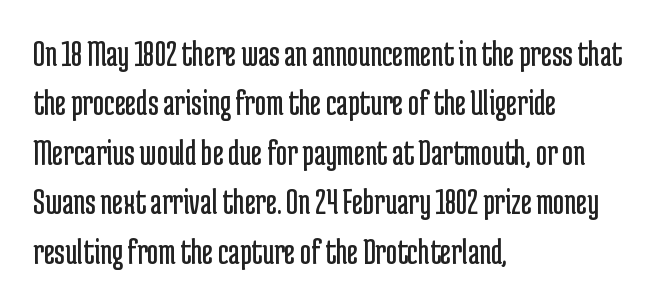
The image shows 38 px regular-weight, condensed sans-serif type, upright; set left-aligned, normal line spacing (1.3x), normal letter spacing, not underlined; low stroke contrast and a medium x-height.
